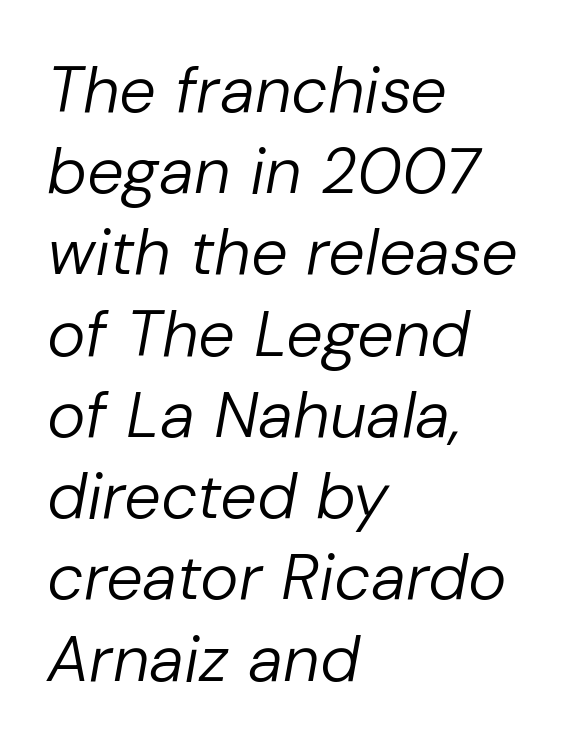
{"italic": "yes", "lean": "right", "slant_degrees": 10, "bold": "no", "weight": "regular", "width": "normal", "stroke_contrast": "low", "x_height": "medium", "monospaced": "no", "underline": "no", "align": "left", "line_spacing": "normal", "line_spacing_ratio": 1.25, "letter_spacing": "normal", "letter_spacing_em": 0.0, "glyph_px": 65}
